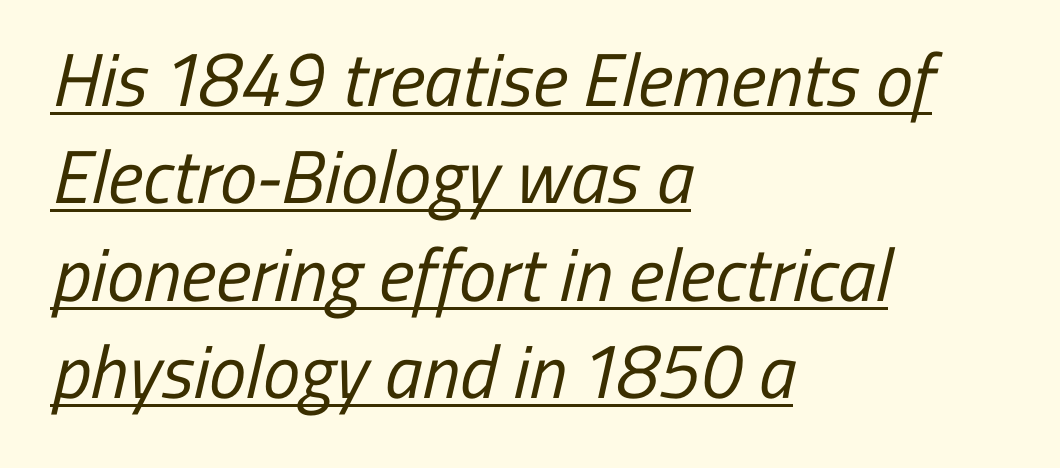
Q: Is the text bold? A: No.
Q: Is the typeface a serif or a sans-serif typeface? A: Sans-serif.
Q: Is the text underlined? A: Yes.
Q: How is the paragraph aligned? A: Left-aligned.
Q: Is the spacing between letters normal or unusually wide? A: Normal.
Q: Is the spacing between lines tight, normal or loose? A: Normal.
Q: Width (condensed, normal, or wide)? A: Condensed.
Q: Stroke contrast? A: Low.
Q: x-height? A: Medium.
Q: Monospaced? A: No.
